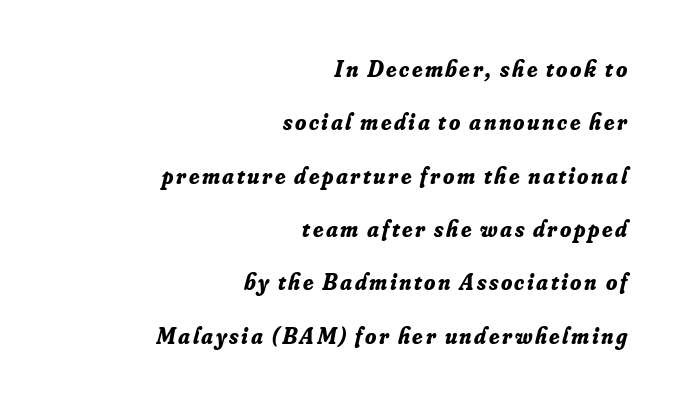
The image shows 23 px bold type, italic (leaning right); set right-aligned, loose line spacing (2.32x), not underlined.
